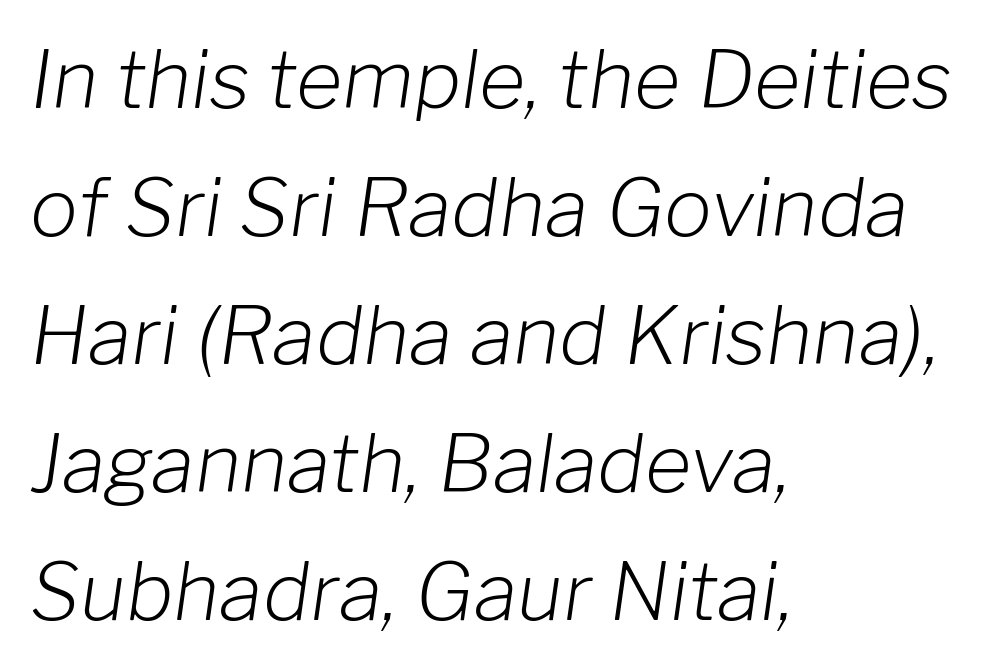
The image shows 80 px light type, italic (leaning right); set left-aligned, normal line spacing (1.6x), normal letter spacing, not underlined; low stroke contrast and a medium x-height.
